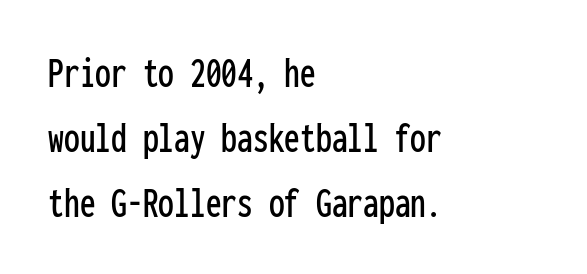
Q: Is the text italic (slanted)? A: No, it is upright.
Q: Is the typeface a serif or a sans-serif typeface? A: Sans-serif.
Q: Is the text underlined? A: No.
Q: How is the paragraph aligned? A: Left-aligned.
Q: Is the spacing between letters normal or unusually wide? A: Normal.
Q: Is the spacing between lines tight, normal or loose? A: Normal.
Q: Width (condensed, normal, or wide)? A: Condensed.
Q: Stroke contrast? A: Low.
Q: x-height? A: Medium.
Q: Monospaced? A: Yes.
